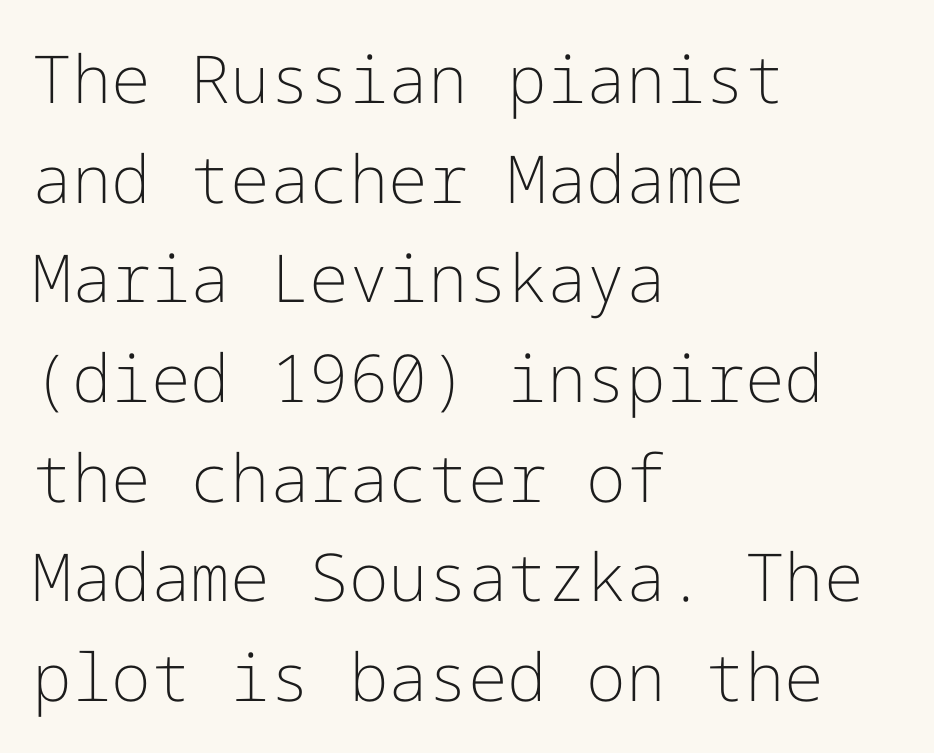
{"serif": "no", "italic": "no", "bold": "no", "weight": "light", "width": "normal", "stroke_contrast": "low", "x_height": "medium", "underline": "no", "align": "left", "line_spacing": "normal", "line_spacing_ratio": 1.51, "letter_spacing": "normal", "letter_spacing_em": 0.0, "glyph_px": 66}
